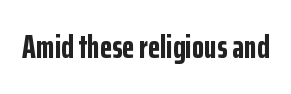
Q: Is the text bold? A: Yes.
Q: Is the text italic (slanted)? A: No, it is upright.
Q: Is the typeface a serif or a sans-serif typeface? A: Sans-serif.
Q: Is the text underlined? A: No.
Q: Is the spacing between letters normal or unusually wide? A: Normal.
Q: Width (condensed, normal, or wide)? A: Condensed.
Q: Stroke contrast? A: Low.
Q: x-height? A: Medium.
Q: Monospaced? A: No.
